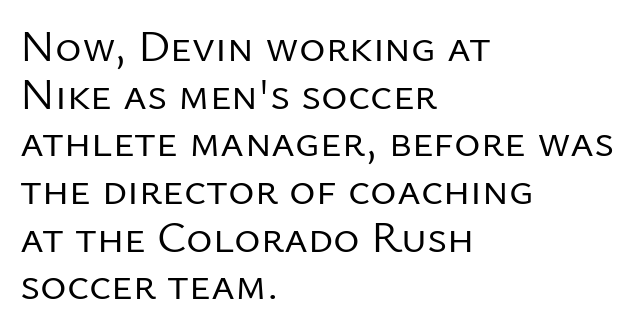
The image shows 45 px regular-weight sans-serif type, upright; set left-aligned, tight line spacing (1.06x), normal letter spacing, not underlined; low stroke contrast and a medium x-height.
